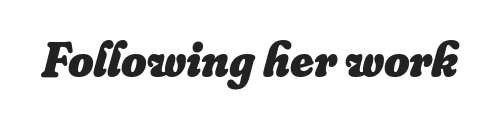
The letters advance in unequal steps, a hallmark of proportional type. The passage shown has conventional tracking throughout. Just letters on the line, the space beneath them empty. The characters look thick and weighty, a clear bold. An italicized treatment has been applied to the whole sample.
